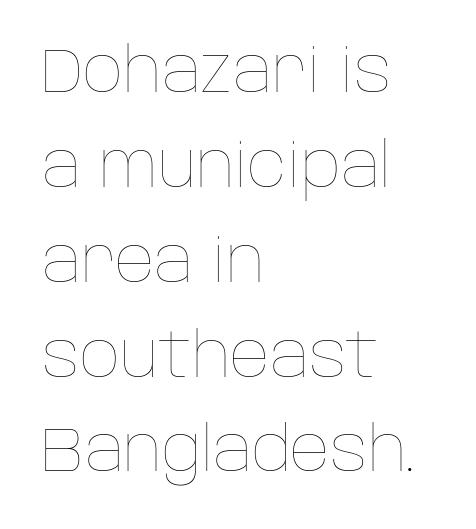
Left-aligned paragraph, ragged on the right. The lettering stays uniformly vertical, giving the passage a roman look. Summary of vertical rhythm: regular, with standard interline spacing. Check the space under the baseline: it is left empty. The characters are drawn with everyday or finer stroke widths.
